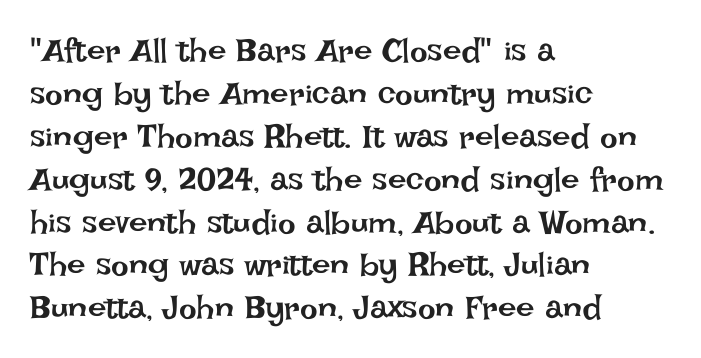
The image shows 33 px regular-weight type, upright; set left-aligned, normal line spacing (1.3x), normal letter spacing, not underlined; low stroke contrast and a large x-height.
